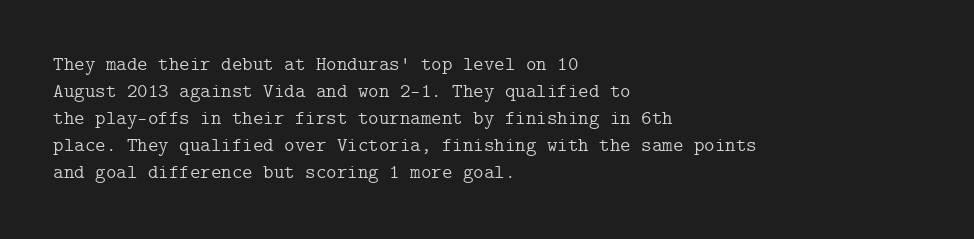
This sample uses an upright cut, with every glyph sitting square on the baseline. Reading down the column, the eye jumps a familiar distance to each next line. The horizontal fit of the characters is conventional and even. This is not heavy type; no bold has been used.
